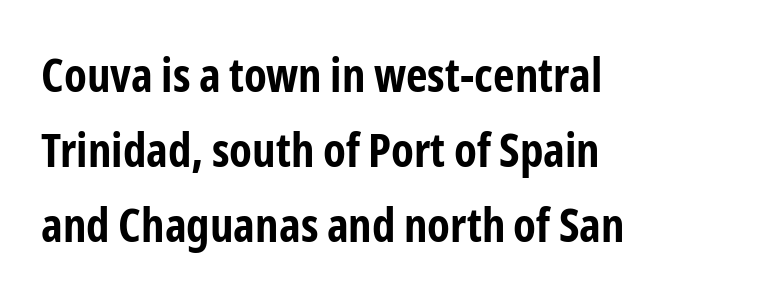
Q: Is the text bold? A: Yes.
Q: Is the text italic (slanted)? A: No, it is upright.
Q: Is the typeface a serif or a sans-serif typeface? A: Sans-serif.
Q: Is the text underlined? A: No.
Q: How is the paragraph aligned? A: Left-aligned.
Q: Is the spacing between letters normal or unusually wide? A: Normal.
Q: Is the spacing between lines tight, normal or loose? A: Normal.
Q: Width (condensed, normal, or wide)? A: Condensed.
Q: Stroke contrast? A: Low.
Q: x-height? A: Medium.
Q: Monospaced? A: No.
